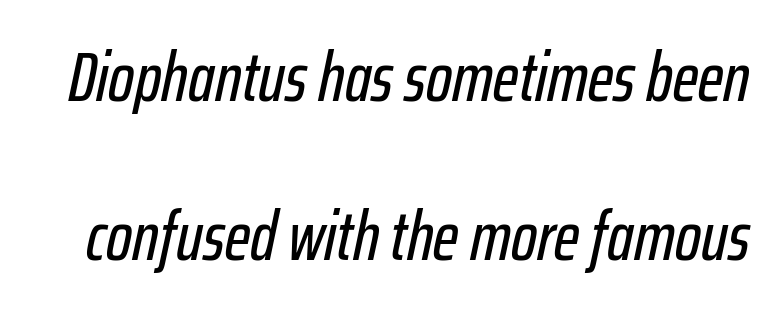
{"italic": "yes", "lean": "right", "slant_degrees": 12, "width": "condensed", "stroke_contrast": "low", "x_height": "medium", "monospaced": "no", "underline": "no", "line_spacing": "loose", "line_spacing_ratio": 2.3, "letter_spacing": "normal", "letter_spacing_em": 0.0, "glyph_px": 69}
